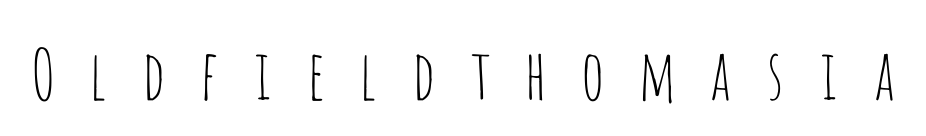
Quick note: not italic, upright. The passage shown is typed in a proportional face where columns would drift. Letterform terminals end flat and unadorned throughout the passage. The area under the type is left untouched. The font sits on the lighter half of the weight spectrum, regular included.
